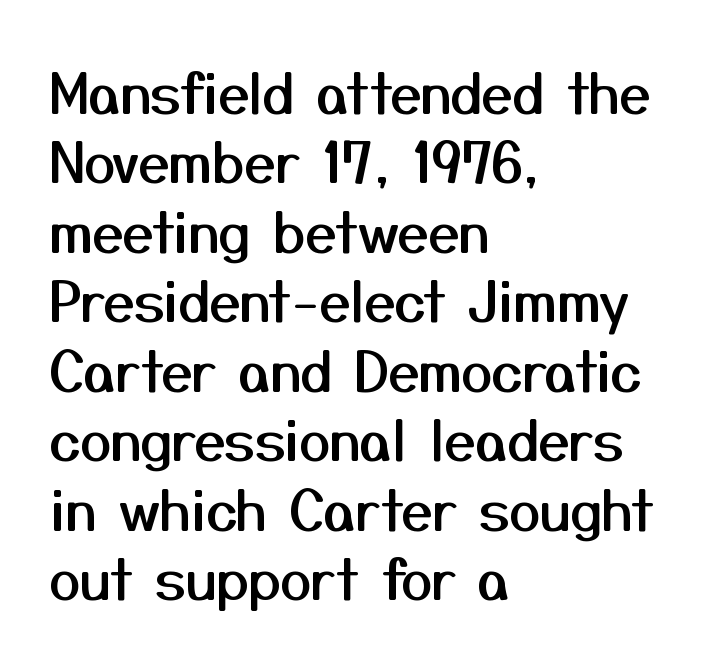
{"serif": "no", "italic": "no", "width": "normal", "stroke_contrast": "medium", "x_height": "medium", "monospaced": "no", "underline": "no", "align": "left", "line_spacing_ratio": 1.24, "letter_spacing": "normal", "letter_spacing_em": 0.0, "glyph_px": 56}
